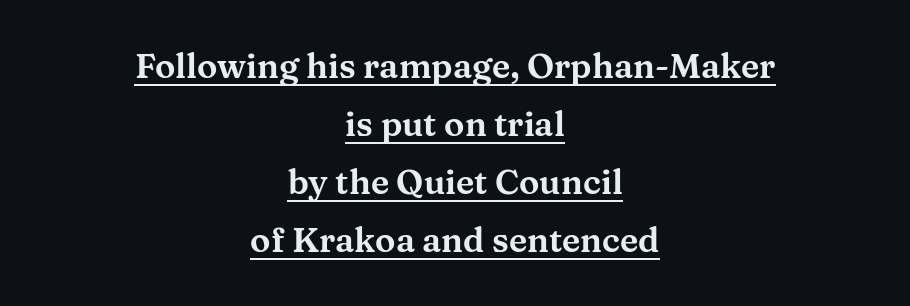
The image shows 34 px wide serif type, upright; set centered, line spacing 1.71x, normal letter spacing, underlined; medium stroke contrast and a medium x-height.
